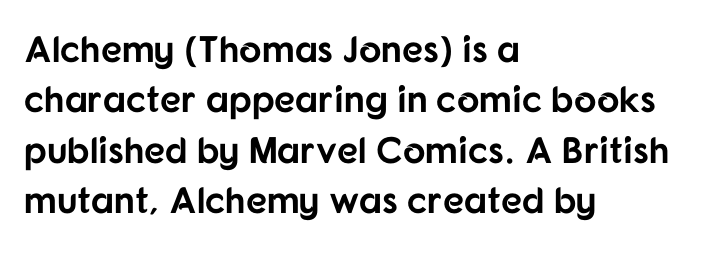
{"serif": "no", "italic": "no", "bold": "yes", "weight": "bold", "width": "normal", "stroke_contrast": "low", "x_height": "medium", "monospaced": "no", "underline": "no", "align": "left", "line_spacing": "normal", "line_spacing_ratio": 1.36, "letter_spacing": "normal", "letter_spacing_em": 0.0, "glyph_px": 37}
